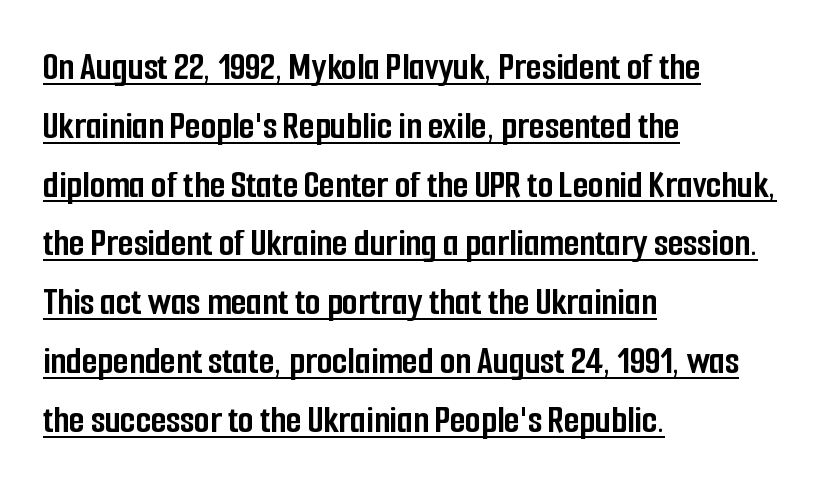
{"serif": "no", "italic": "no", "bold": "yes", "weight": "semibold", "width": "condensed", "stroke_contrast": "low", "x_height": "medium", "monospaced": "no", "underline": "yes", "align": "left", "line_spacing": "normal", "line_spacing_ratio": 1.47, "letter_spacing": "normal", "letter_spacing_em": 0.0, "glyph_px": 40}
